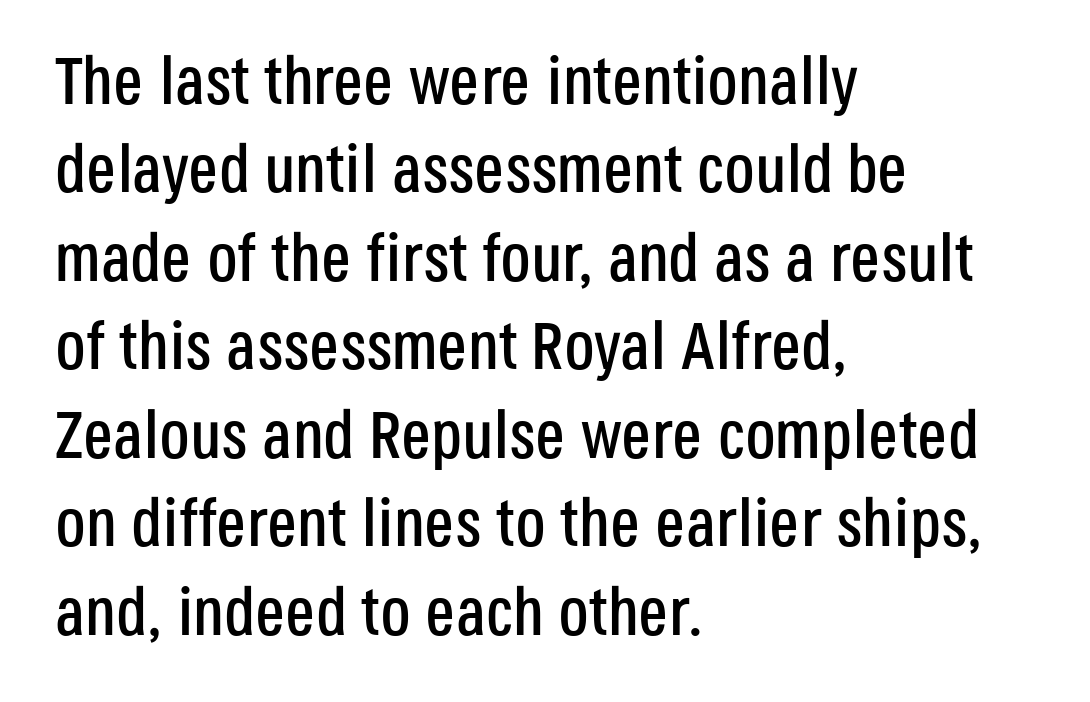
The image shows 67 px condensed sans-serif type, upright; set left-aligned, normal line spacing (1.32x), normal letter spacing, not underlined; low stroke contrast and a large x-height.
